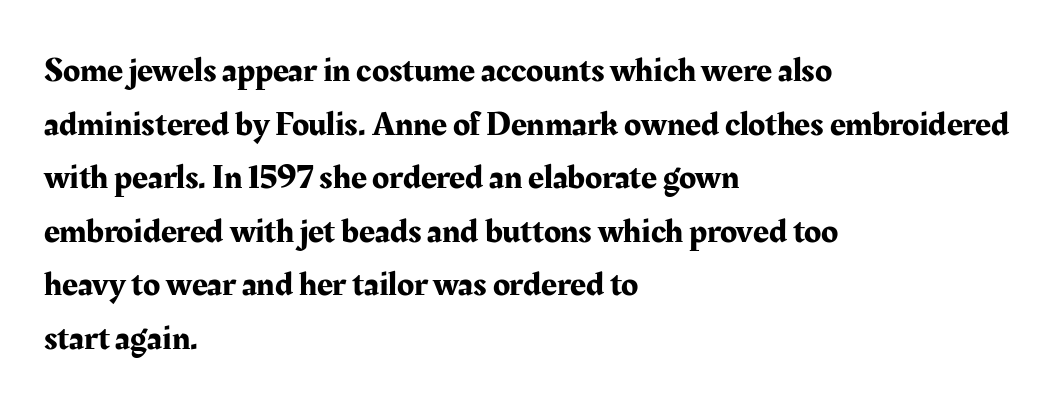
The image shows 35 px serif type, upright; set left-aligned, normal line spacing (1.53x), normal letter spacing, not underlined; medium stroke contrast and a medium x-height.
